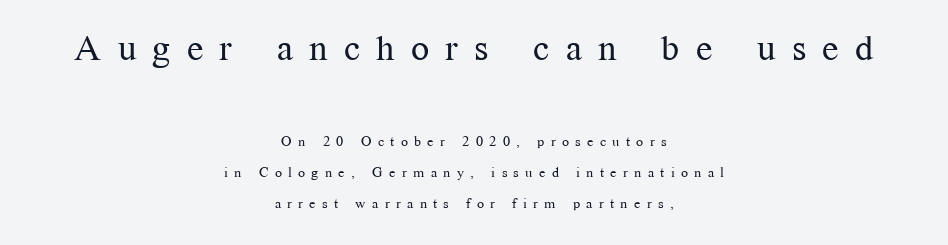
These lines are centered, leaving both edges ragged. Caption: upper text group enlarged, lower text group reduced. Baseline-to-baseline distance is far greater than the letter height. This is the regular roman posture of the typeface.
